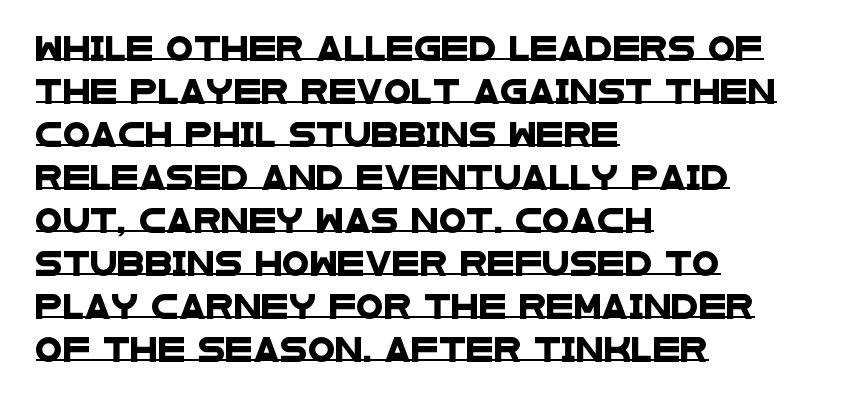
The image shows 25 px text type; set left-aligned, line spacing 1.72x, normal letter spacing, underlined.
